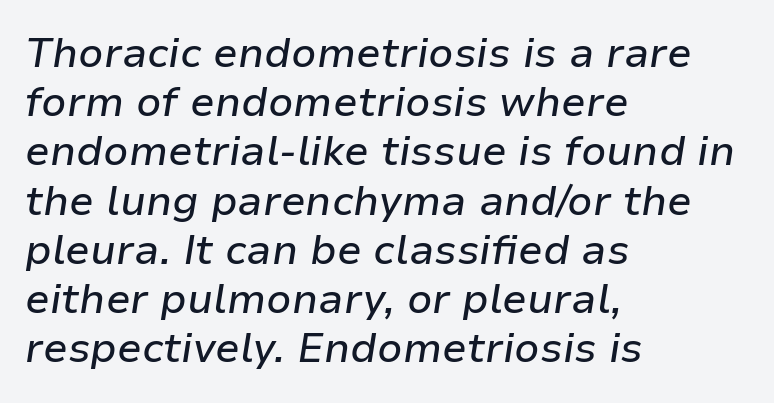
The letters advance in unequal steps, a hallmark of proportional type. The rag falls on the right side of this text block. Slanted lettering throughout. Glance below the letters and you will spot only blank space. The passage shown has conventional tracking throughout.
